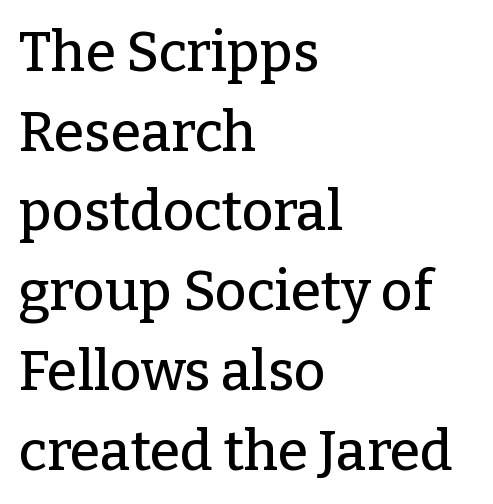
The image shows 55 px serif type, upright; set left-aligned, normal line spacing (1.45x), normal letter spacing, not underlined; low stroke contrast and a medium x-height.
